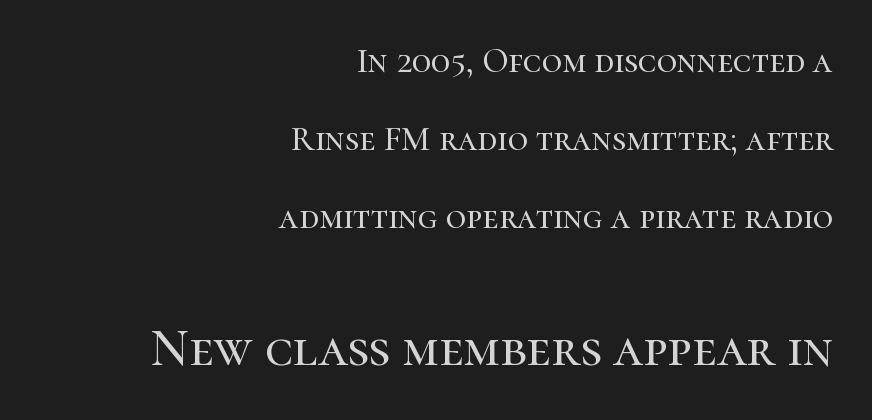
The image shows 53 px serif type, upright; set right-aligned, loose line spacing (2.23x), normal letter spacing, not underlined; the second (bottom) block is 1.51x larger; high stroke contrast and a medium x-height.
